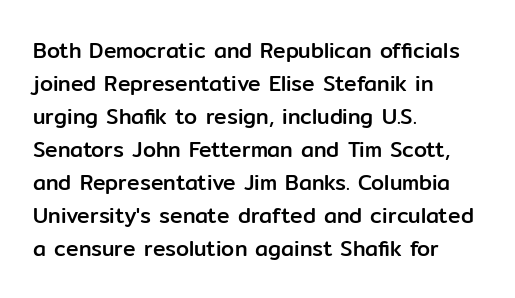
Do the letters lean? They stand straight. You could call the tracking neutral — neither tight nor loose. The passage shown is not underscored anywhere. The ragged edge is on the right, which tells us the setting is flush left. Students, observe: this is what conventionally led text looks like.
